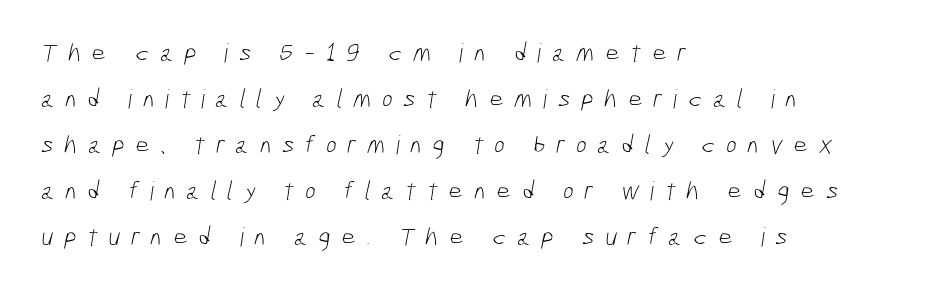
The image shows 26 px text type; set left-aligned, line spacing 1.77x, unusually wide letter spacing (+0.4 em), not underlined.
